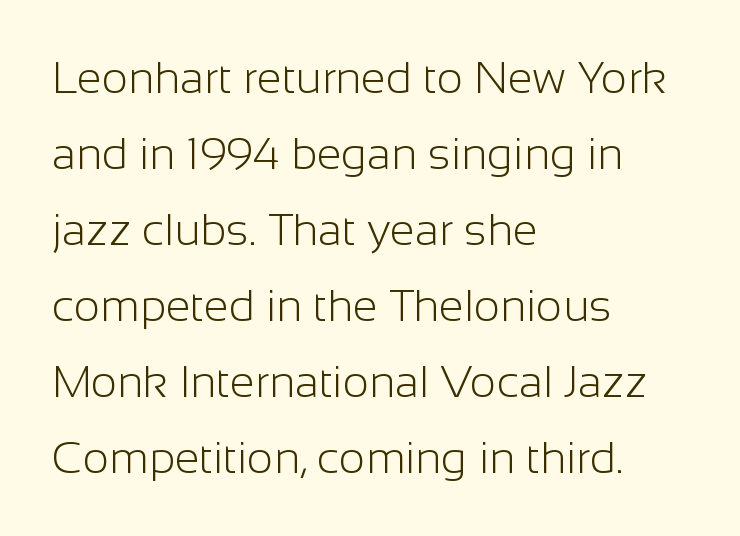
The image shows 45 px light sans-serif type, upright; set left-aligned, normal line spacing (1.69x), normal letter spacing, not underlined; low stroke contrast and a medium x-height.
